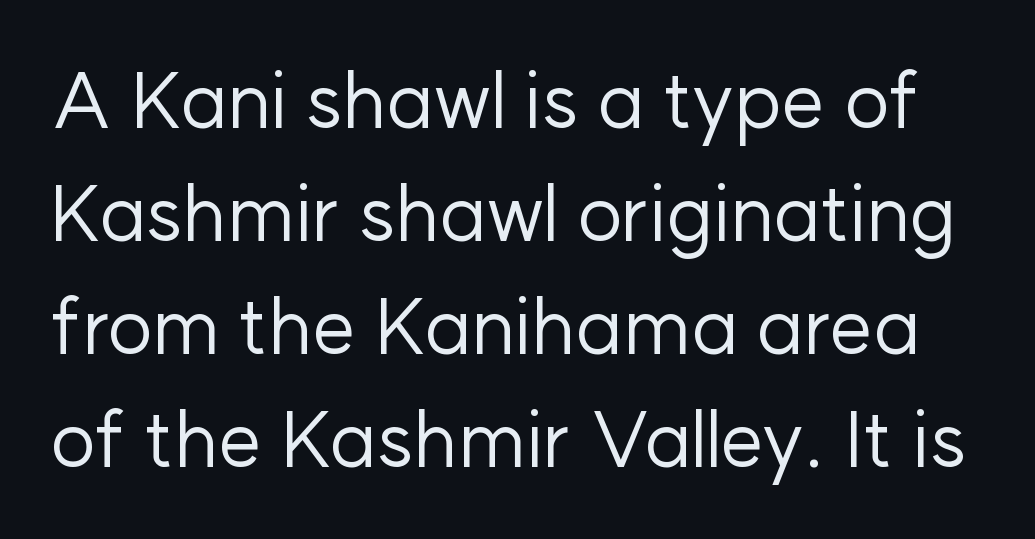
Each word holds together tightly as a unit, with standard inter-letter gaps. This sample has the flowing, uneven cadence of proportional lettering. The font's upright variant was chosen for this text. Underlining? Definitely not there. A quiet, ordinary-to-light weight characterises the typeface.
